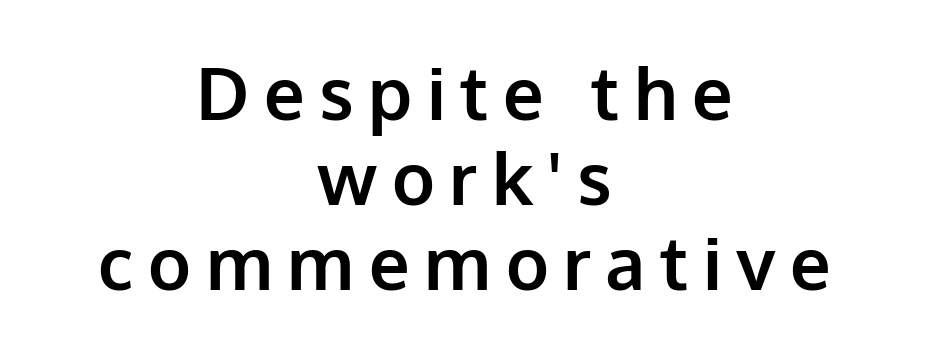
Rendered with straight, roman letterforms. The passage shown is typed in a proportional face where columns would drift. Horizontally, the lines are justified to the midpoint only. Typesetter's note: full bold, strokes at maximum text heaviness. Tracking value appears strongly positive — letters spread wide.
